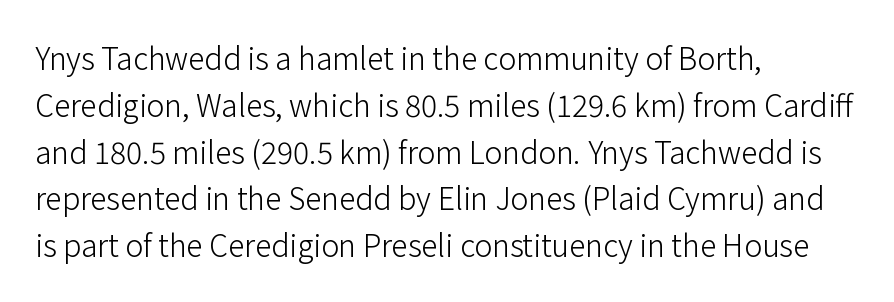
No italicization has been applied; the sample stays upright. Typographically, this falls in the sans-serif category. Plain, unruled lines of type. No heavy texture on the line: the type isn't bold.
